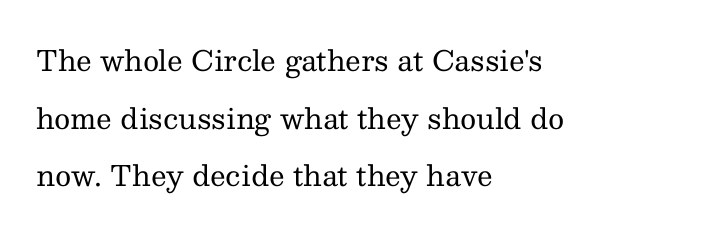
The image shows 28 px regular-weight serif type, upright; set left-aligned, loose line spacing (2.06x), normal letter spacing, not underlined; medium stroke contrast and a medium x-height.
